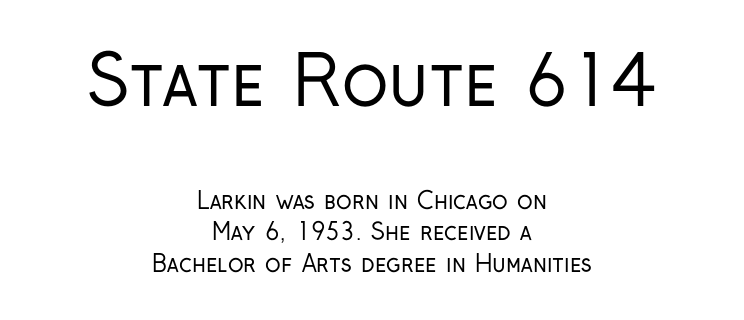
{"serif": "no", "italic": "no", "bold": "no", "weight": "regular", "width": "condensed", "stroke_contrast": "low", "x_height": "medium", "monospaced": "no", "underline": "no", "align": "center", "line_spacing": "normal", "line_spacing_ratio": 1.37, "letter_spacing": "normal", "letter_spacing_em": 0.0, "larger_block": "first", "size_ratio": 2.96, "glyph_px": 68}
